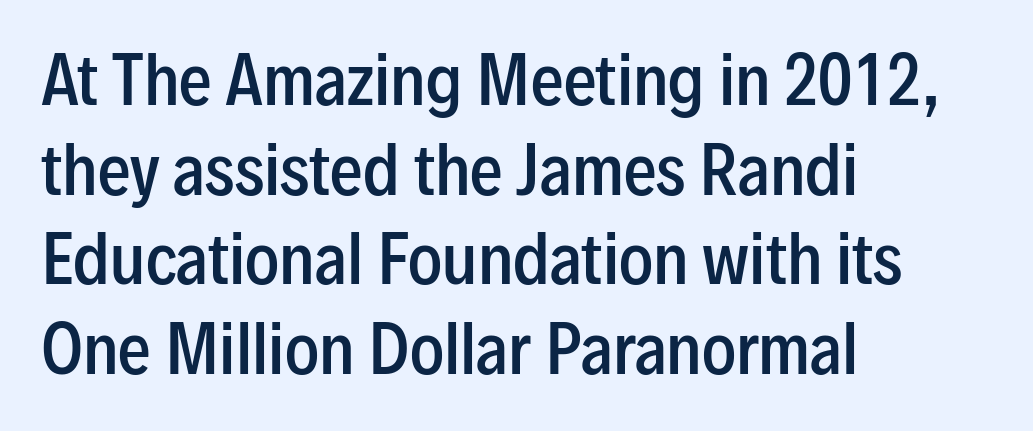
Q: Is the text bold? A: Semi-bold.
Q: Is the text italic (slanted)? A: No, it is upright.
Q: Is the typeface a serif or a sans-serif typeface? A: Sans-serif.
Q: Is the text underlined? A: No.
Q: How is the paragraph aligned? A: Left-aligned.
Q: Is the spacing between letters normal or unusually wide? A: Normal.
Q: Is the spacing between lines tight, normal or loose? A: Normal.
Q: Width (condensed, normal, or wide)? A: Condensed.
Q: Stroke contrast? A: Low.
Q: x-height? A: Medium.
Q: Monospaced? A: No.
